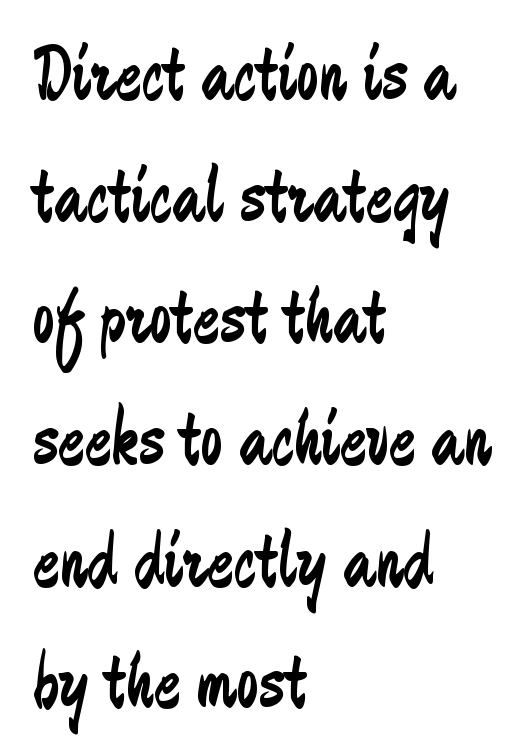
The image shows 79 px regular-weight, condensed sans-serif type; set left-aligned, normal line spacing (1.54x), normal letter spacing, not underlined; low stroke contrast and a medium x-height.
